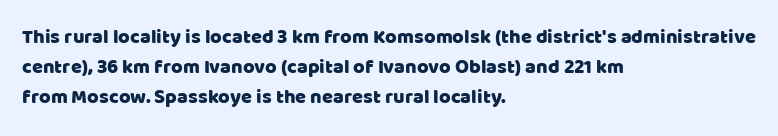
Q: Is the text italic (slanted)? A: No, it is upright.
Q: Is the text underlined? A: No.
Q: How is the paragraph aligned? A: Left-aligned.
Q: Is the spacing between letters normal or unusually wide? A: Normal.
Q: Is the spacing between lines tight, normal or loose? A: Normal.
